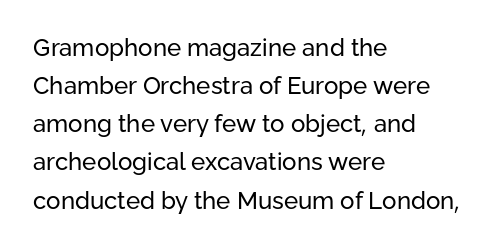
The image shows 24 px text type, upright; set left-aligned, normal line spacing (1.59x), normal letter spacing, not underlined.
